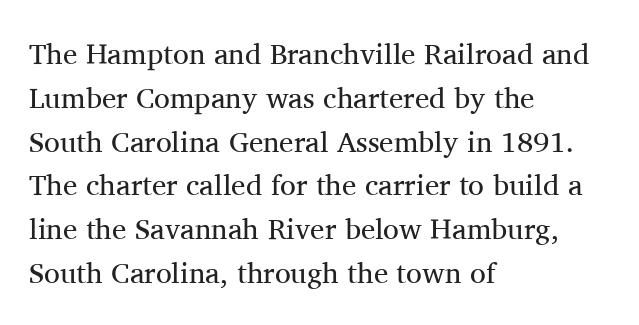
{"serif": "yes", "italic": "no", "bold": "no", "weight": "regular", "width": "normal", "stroke_contrast": "medium", "x_height": "medium", "monospaced": "no", "underline": "no", "align": "left", "line_spacing": "normal", "line_spacing_ratio": 1.51, "letter_spacing": "normal", "letter_spacing_em": 0.0, "glyph_px": 29}
